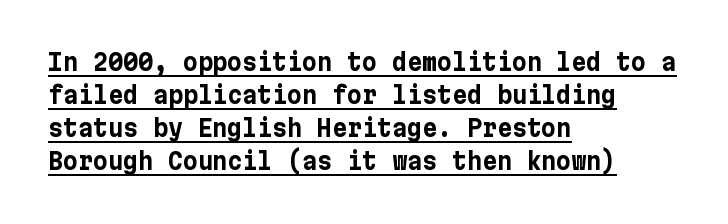
The image shows 23 px bold type, upright; set left-aligned, normal line spacing (1.44x), normal letter spacing, underlined.
